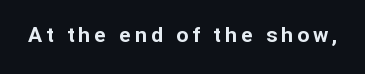
{"italic": "no", "bold": "yes", "underline": "no", "letter_spacing": "wide", "letter_spacing_em": 0.2, "glyph_px": 21}
